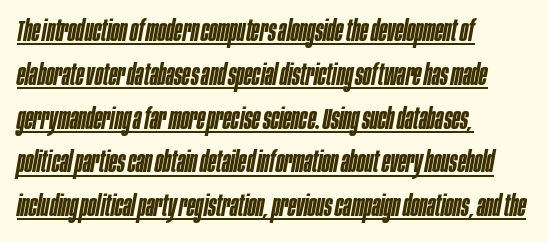
Q: Is the text bold? A: Semi-bold.
Q: Is the text italic (slanted)? A: Yes, it leans right by about 10 degrees.
Q: Is the text underlined? A: Yes.
Q: How is the paragraph aligned? A: Left-aligned.
Q: Is the spacing between letters normal or unusually wide? A: Normal.
Q: Is the spacing between lines tight, normal or loose? A: Normal.
Q: Width (condensed, normal, or wide)? A: Condensed.
Q: Stroke contrast? A: Low.
Q: x-height? A: Large.
Q: Monospaced? A: No.
